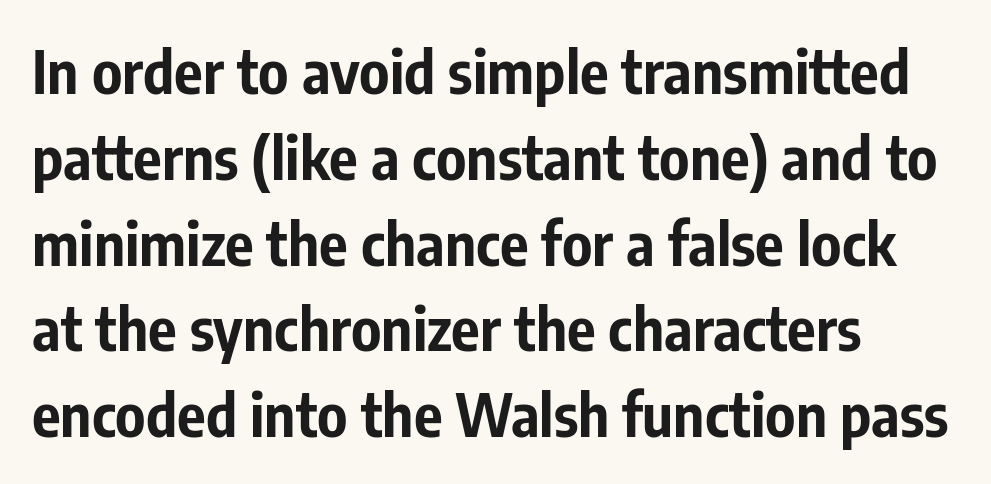
Q: Is the text bold? A: Yes.
Q: Is the text italic (slanted)? A: No, it is upright.
Q: Is the typeface a serif or a sans-serif typeface? A: Sans-serif.
Q: Is the text underlined? A: No.
Q: How is the paragraph aligned? A: Left-aligned.
Q: Is the spacing between letters normal or unusually wide? A: Normal.
Q: Is the spacing between lines tight, normal or loose? A: Normal.
Q: Width (condensed, normal, or wide)? A: Condensed.
Q: Stroke contrast? A: Low.
Q: x-height? A: Medium.
Q: Monospaced? A: No.
